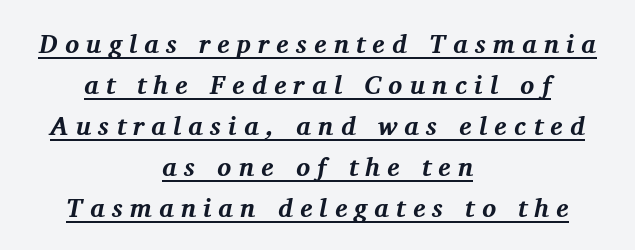
Q: Is the text bold? A: Yes.
Q: Is the text italic (slanted)? A: Yes, it leans right by about 11 degrees.
Q: Is the text underlined? A: Yes.
Q: How is the paragraph aligned? A: Centered.
Q: Is the spacing between letters normal or unusually wide? A: Unusually wide.
Q: Is the spacing between lines tight, normal or loose? A: Normal.
